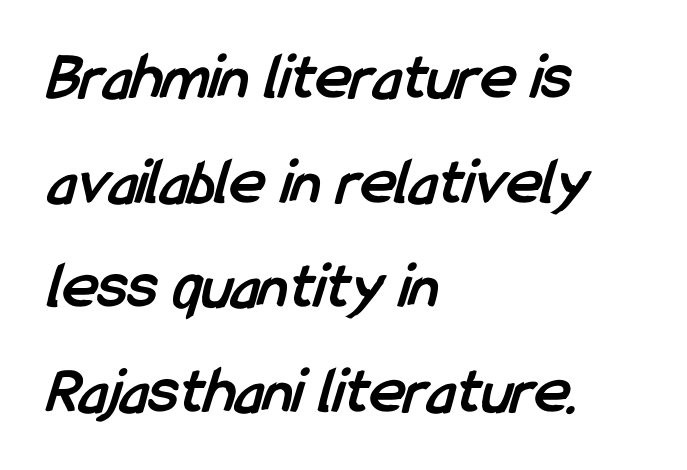
Q: Is the text bold? A: Yes.
Q: Is the typeface a serif or a sans-serif typeface? A: Sans-serif.
Q: Is the text underlined? A: No.
Q: How is the paragraph aligned? A: Left-aligned.
Q: Is the spacing between letters normal or unusually wide? A: Normal.
Q: Is the spacing between lines tight, normal or loose? A: Normal.
Q: Width (condensed, normal, or wide)? A: Condensed.
Q: Stroke contrast? A: Low.
Q: x-height? A: Medium.
Q: Monospaced? A: No.
